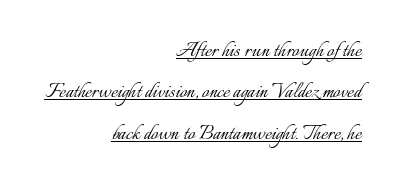
The image shows 25 px text type; set right-aligned, normal line spacing (1.66x), normal letter spacing, underlined.
